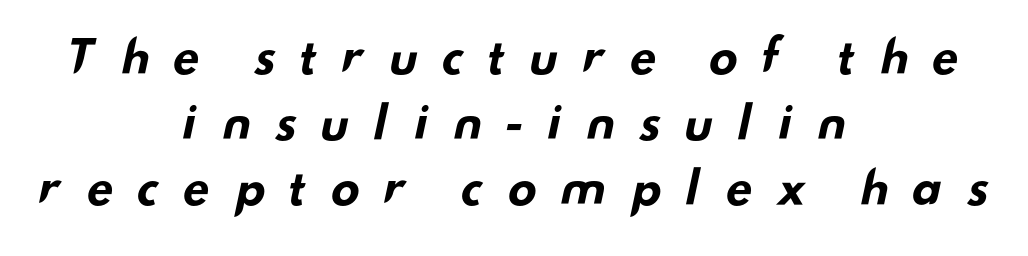
The image shows 44 px bold, wide sans-serif type; set centered, normal line spacing (1.49x), unusually wide letter spacing (+0.49 em), not underlined; low stroke contrast and a small x-height.
